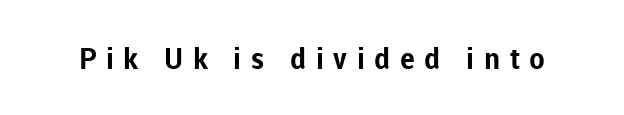
The image shows 29 px bold sans-serif type, upright; set unusually wide letter spacing (+0.33 em), not underlined; low stroke contrast and a medium x-height.
